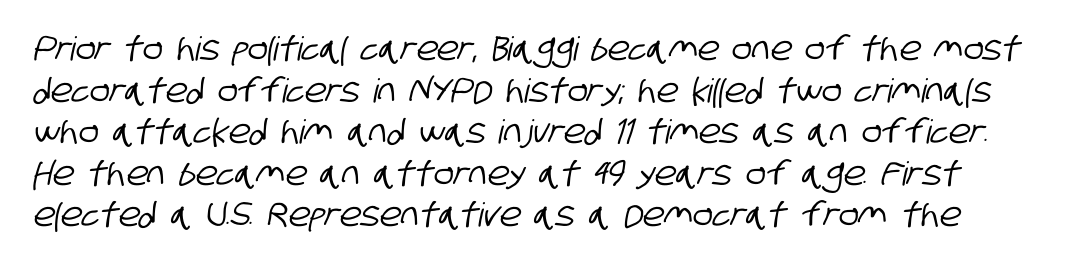
Q: Is the typeface a serif or a sans-serif typeface? A: Sans-serif.
Q: Is the text underlined? A: No.
Q: Is the spacing between letters normal or unusually wide? A: Normal.
Q: Is the spacing between lines tight, normal or loose? A: Normal.
Q: Width (condensed, normal, or wide)? A: Condensed.
Q: Stroke contrast? A: Low.
Q: x-height? A: Large.
Q: Monospaced? A: No.
